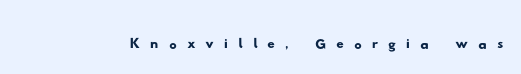
The image shows 37 px wide sans-serif type; set unusually wide letter spacing (+0.27 em), not underlined; low stroke contrast and a small x-height.
